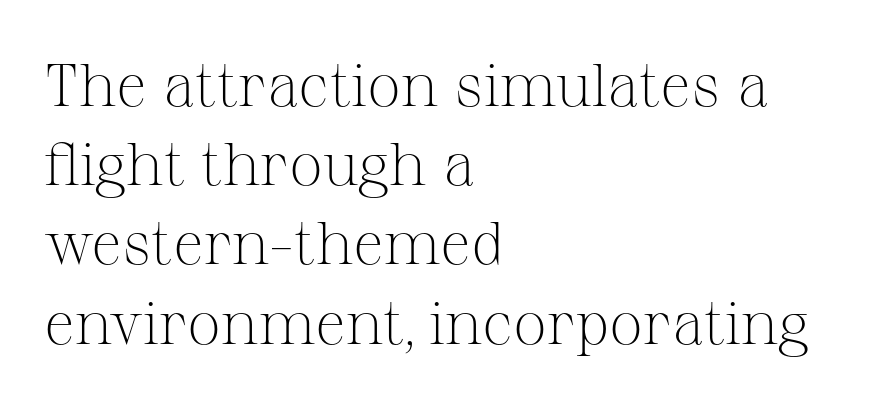
Is this a fixed-width face? No — the glyphs have proportional, varying widths. Every stem runs plumb, perpendicular to the baseline. Only glyphs here, with clear space below each row. Quick note: interline space is typical. Check where the strokes stop: tiny serifs finish them off.
